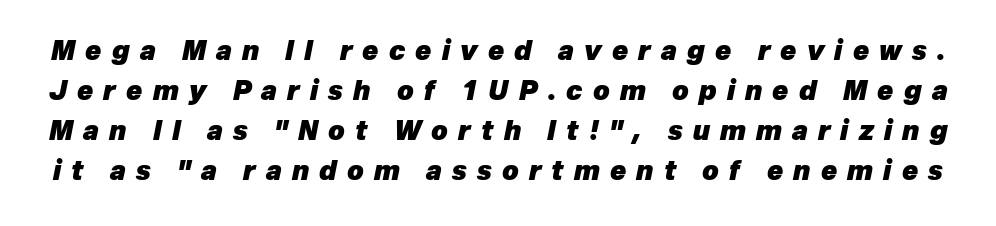
Q: Is the text bold? A: Yes.
Q: Is the text italic (slanted)? A: Yes, it leans right by about 12 degrees.
Q: Is the text underlined? A: No.
Q: Is the spacing between letters normal or unusually wide? A: Unusually wide.
Q: Is the spacing between lines tight, normal or loose? A: Normal.
